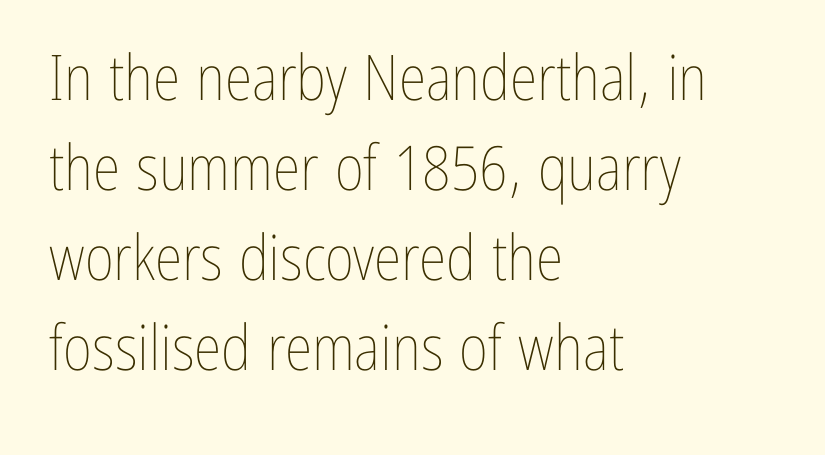
The image shows 63 px thin, condensed type, upright; set left-aligned, normal line spacing (1.43x), normal letter spacing, not underlined; low stroke contrast and a medium x-height.
